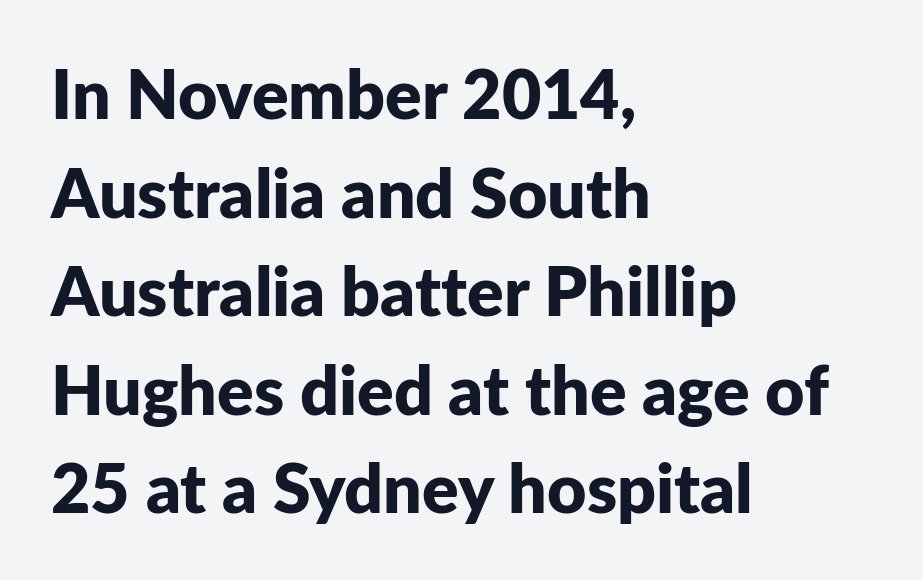
Typographically, this falls in the sans-serif category. Each row of text sits above clean, open space. These lines were composed using upright roman letters. The face used here has the dense, thick strokes of a bold.
